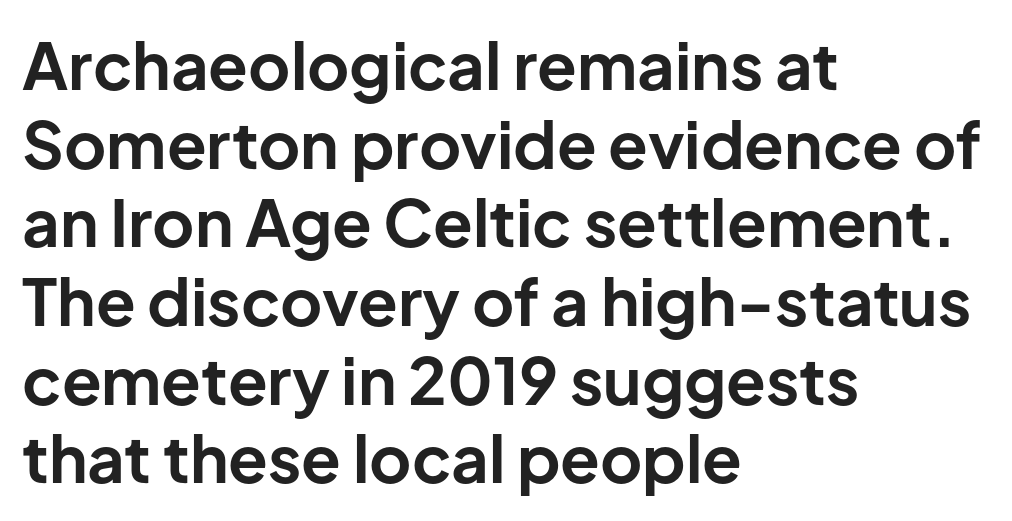
The image shows 65 px bold sans-serif type, upright; set left-aligned, line spacing 1.21x, normal letter spacing, not underlined; low stroke contrast and a medium x-height.
